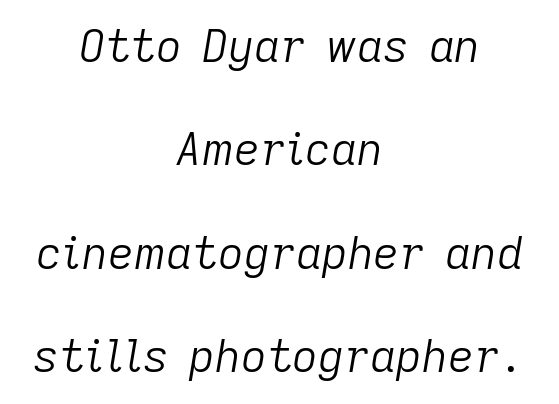
These lines were composed using italics. Clear beneath every line of the passage. This sample trades compactness for vertical openness between lines. Stroke thickness stays within the range of a standard reading face or lighter.
